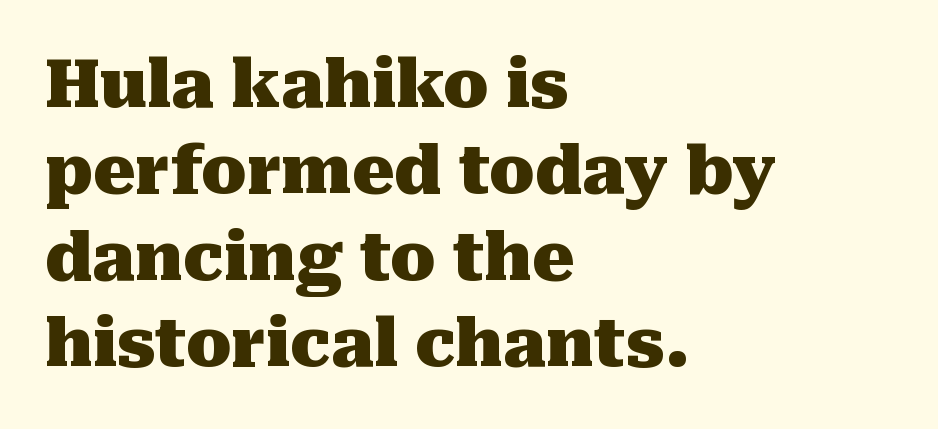
{"serif": "yes", "italic": "no", "bold": "yes", "weight": "heavy", "width": "normal", "stroke_contrast": "medium", "x_height": "medium", "monospaced": "no", "underline": "no", "align": "left", "line_spacing": "normal", "line_spacing_ratio": 1.31, "letter_spacing": "normal", "letter_spacing_em": 0.0, "glyph_px": 66}
